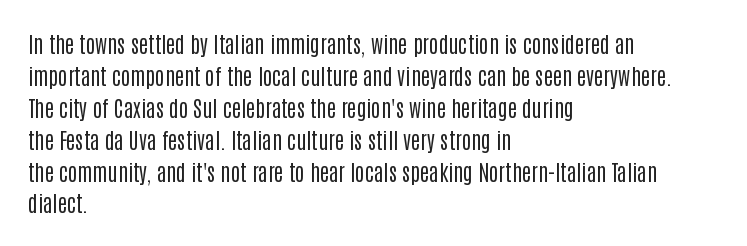
{"italic": "no", "bold": "no", "underline": "no", "align": "left", "line_spacing": "normal", "line_spacing_ratio": 1.45, "letter_spacing": "normal", "letter_spacing_em": 0.0, "glyph_px": 22}
